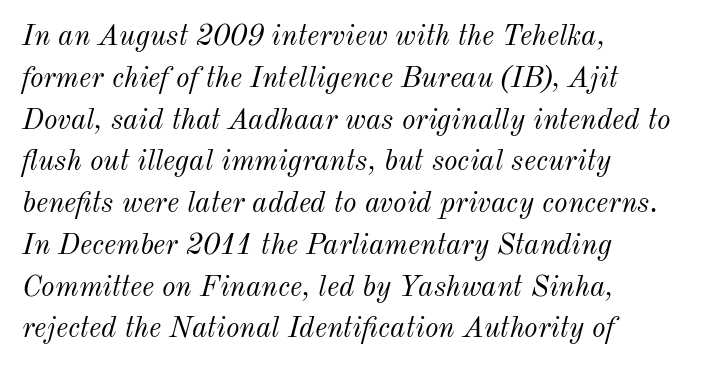
The image shows 29 px light type, italic (leaning right); set left-aligned, normal line spacing (1.44x), normal letter spacing, not underlined; medium stroke contrast and a small x-height.
